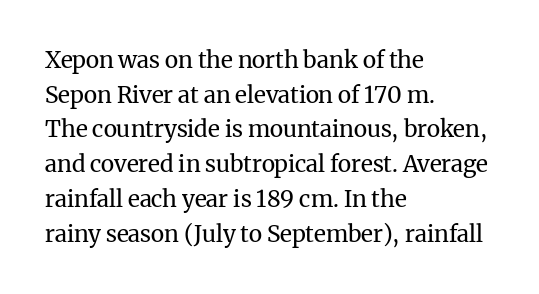
The image shows 23 px text type, upright; set left-aligned, normal line spacing (1.51x), normal letter spacing, not underlined.
